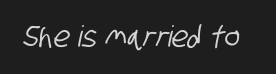
Varying glyph widths throughout — classic text-font behaviour. Nobody drew a line under any word here. Look at the bottom of the vertical strokes: they stop flat, with no serifs. Observe the ordinary spacing: letters are neighbours, not strangers.
